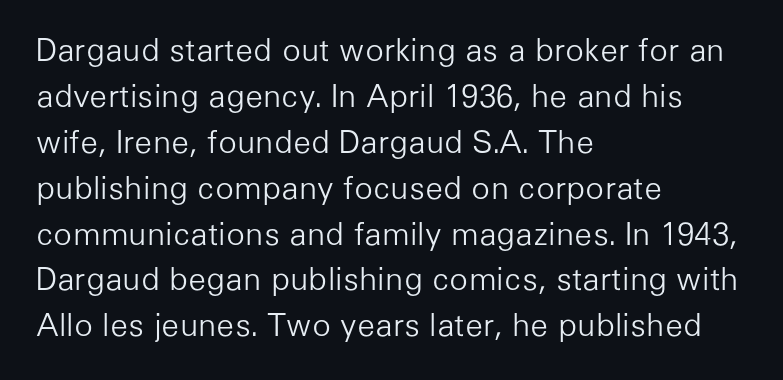
{"serif": "no", "italic": "no", "bold": "no", "weight": "light", "width": "normal", "stroke_contrast": "low", "x_height": "medium", "monospaced": "no", "underline": "no", "align": "left", "line_spacing": "normal", "line_spacing_ratio": 1.48, "letter_spacing": "normal", "letter_spacing_em": 0.0, "glyph_px": 31}
